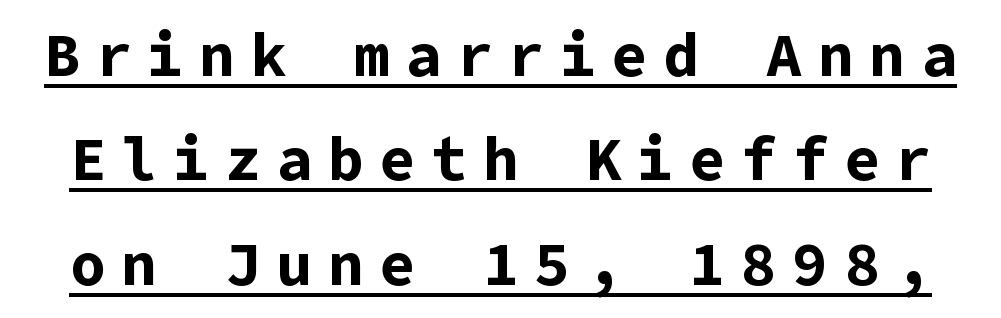
The image shows 60 px bold sans-serif type, upright; set line spacing 1.74x, unusually wide letter spacing (+0.26 em), underlined; low stroke contrast and a medium x-height.
